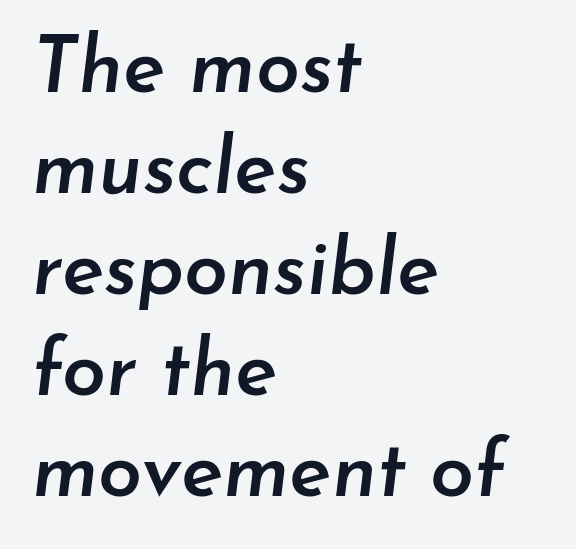
The image shows 79 px semibold type, italic (leaning right); set left-aligned, normal line spacing (1.28x), normal letter spacing, not underlined; low stroke contrast and a small x-height.
